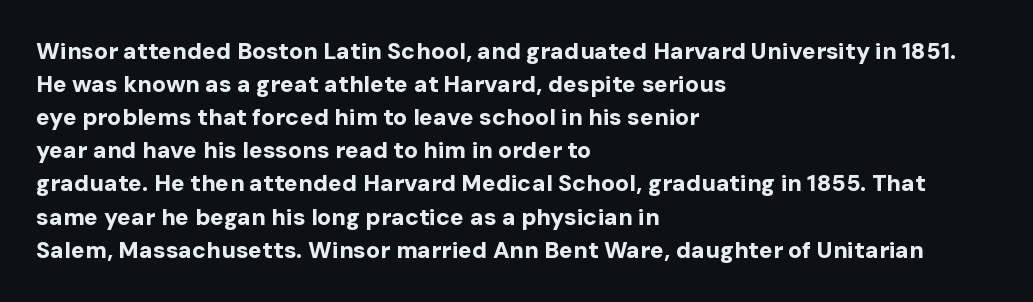
{"italic": "no", "bold": "yes", "underline": "no", "align": "left", "line_spacing": "normal", "line_spacing_ratio": 1.44, "letter_spacing": "normal", "letter_spacing_em": 0.0, "glyph_px": 23}
